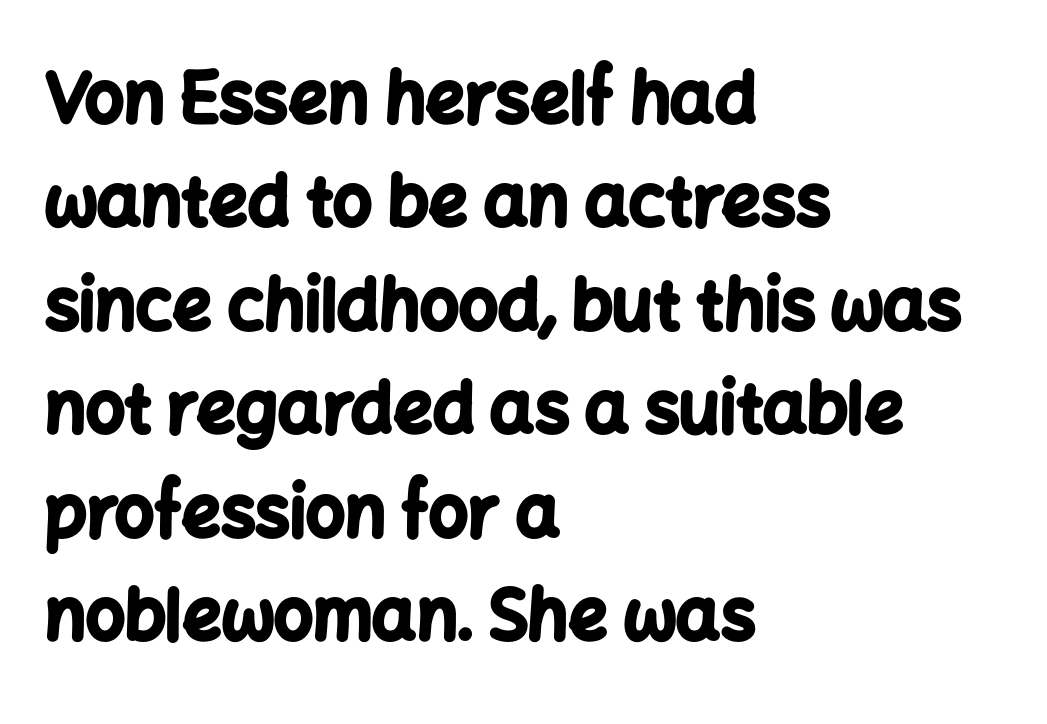
Q: Is the text bold? A: Yes.
Q: Is the text italic (slanted)? A: No, it is upright.
Q: Is the typeface a serif or a sans-serif typeface? A: Sans-serif.
Q: Is the text underlined? A: No.
Q: How is the paragraph aligned? A: Left-aligned.
Q: Is the spacing between letters normal or unusually wide? A: Normal.
Q: Is the spacing between lines tight, normal or loose? A: Normal.
Q: Width (condensed, normal, or wide)? A: Normal.
Q: Stroke contrast? A: Low.
Q: x-height? A: Medium.
Q: Monospaced? A: No.
